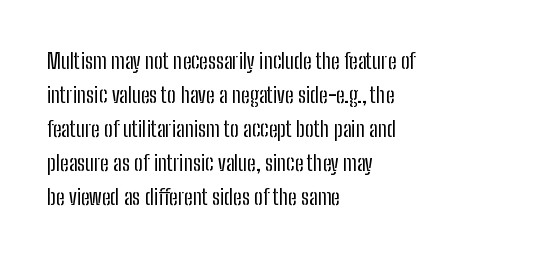
These lines stack with their left ends in a neat column. Any mark beneath the type? The region is blank. Short note: letters normally spaced. The type sits square on the baseline with zero lean.
